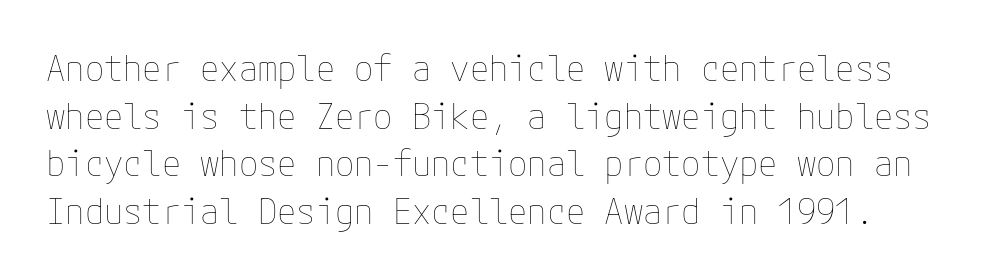
Q: Is the text bold? A: No.
Q: Is the text italic (slanted)? A: No, it is upright.
Q: Is the text underlined? A: No.
Q: Is the spacing between letters normal or unusually wide? A: Normal.
Q: Is the spacing between lines tight, normal or loose? A: Normal.
Q: Width (condensed, normal, or wide)? A: Normal.
Q: Stroke contrast? A: Low.
Q: x-height? A: Medium.
